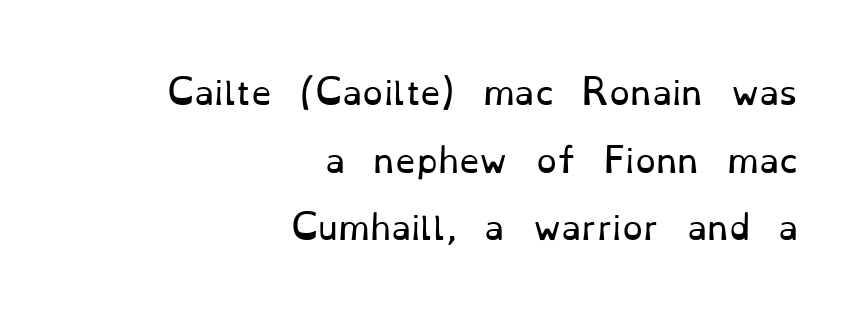
{"serif": "yes", "italic": "no", "bold": "no", "weight": "regular", "width": "normal", "stroke_contrast": "low", "x_height": "small", "monospaced": "no", "underline": "no", "align": "right", "line_spacing": "loose", "line_spacing_ratio": 2.05, "letter_spacing": "normal", "letter_spacing_em": 0.0, "glyph_px": 33}
